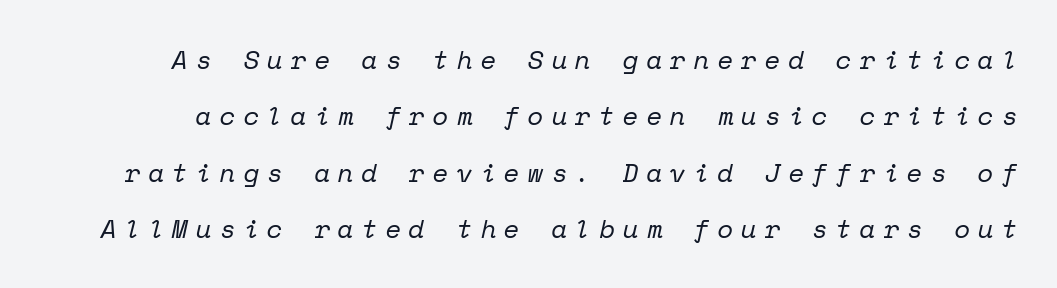
{"italic": "yes", "lean": "right", "slant_degrees": 12, "bold": "no", "underline": "no", "line_spacing": "loose", "line_spacing_ratio": 2.17, "letter_spacing": "wide", "letter_spacing_em": 0.3, "glyph_px": 26}
